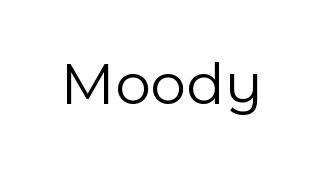
{"serif": "no", "italic": "no", "bold": "no", "weight": "light", "width": "normal", "x_height": "medium", "monospaced": "no", "underline": "no", "letter_spacing": "normal", "letter_spacing_em": 0.0, "glyph_px": 62}
